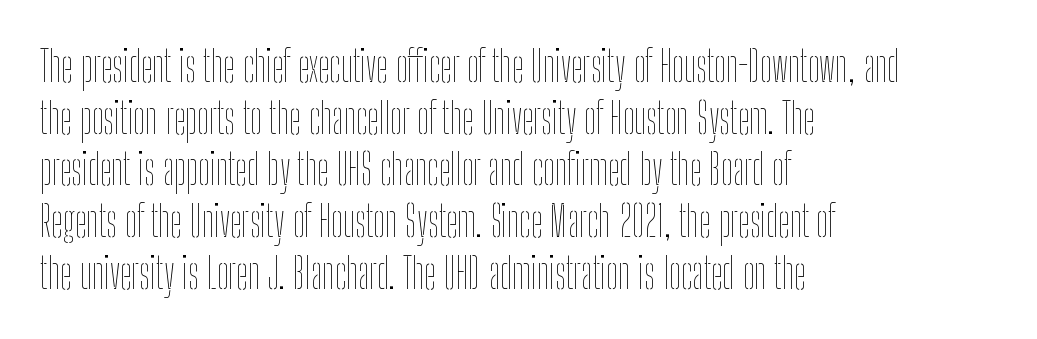
{"italic": "no", "bold": "no", "weight": "thin", "width": "condensed", "stroke_contrast": "low", "x_height": "medium", "monospaced": "no", "underline": "no", "align": "left", "line_spacing_ratio": 1.23, "letter_spacing": "normal", "letter_spacing_em": 0.0, "glyph_px": 42}
